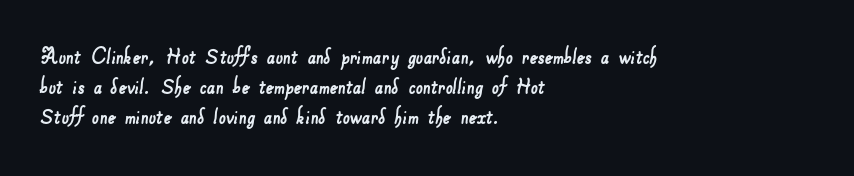
The image shows 25 px text type; set left-aligned, line spacing 1.2x, normal letter spacing, not underlined.
